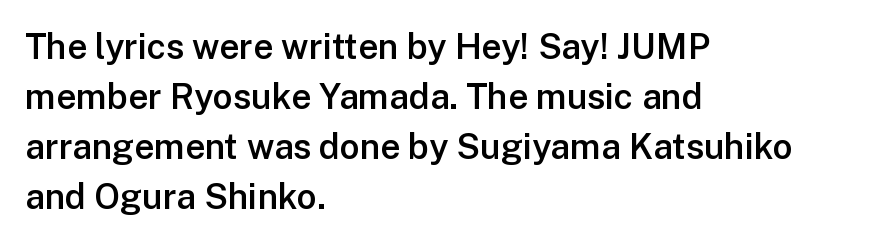
{"serif": "no", "italic": "no", "bold": "semi", "weight": "semibold", "width": "normal", "stroke_contrast": "low", "x_height": "medium", "monospaced": "no", "underline": "no", "align": "left", "line_spacing": "normal", "line_spacing_ratio": 1.43, "letter_spacing": "normal", "letter_spacing_em": 0.0, "glyph_px": 35}
